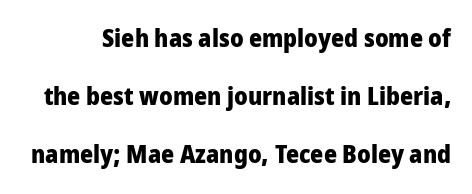
Q: Is the text bold? A: Yes.
Q: Is the text italic (slanted)? A: No, it is upright.
Q: Is the text underlined? A: No.
Q: Is the spacing between letters normal or unusually wide? A: Normal.
Q: Is the spacing between lines tight, normal or loose? A: Loose.
